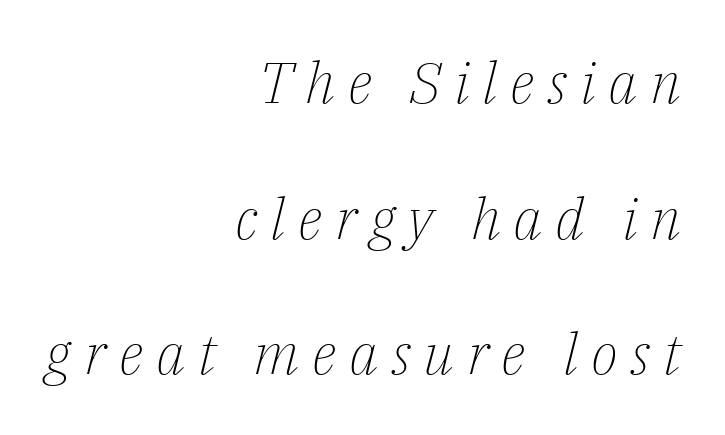
{"serif": "yes", "italic": "yes", "lean": "right", "slant_degrees": 14, "bold": "no", "weight": "light", "width": "normal", "stroke_contrast": "low", "x_height": "medium", "monospaced": "no", "underline": "no", "align": "right", "line_spacing": "loose", "line_spacing_ratio": 2.38, "letter_spacing": "wide", "letter_spacing_em": 0.22, "glyph_px": 57}
